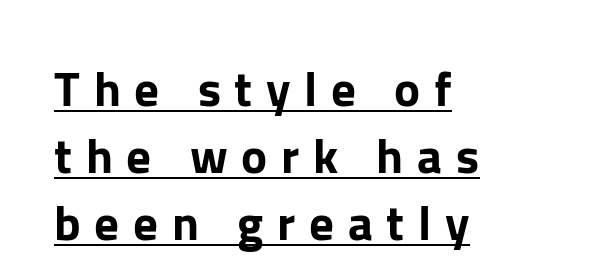
The image shows 49 px sans-serif type, upright; set left-aligned, normal line spacing (1.37x), unusually wide letter spacing (+0.28 em), underlined; low stroke contrast and a medium x-height.
